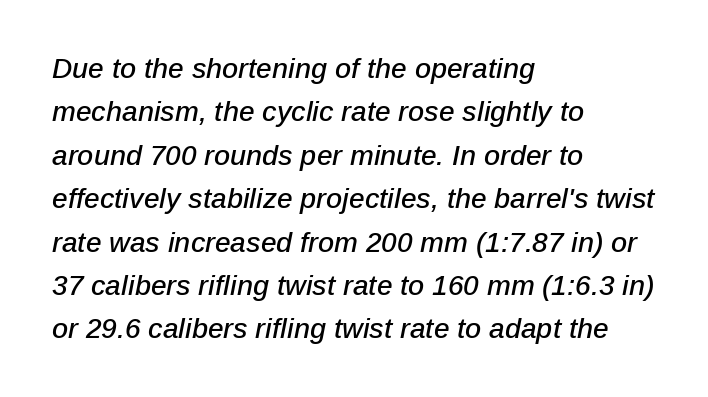
What stands out about the letter spacing? Nothing — it is the standard amount. Nobody drew a line under any word here. One-word summary of the alignment: left. A typesetter would mark this as italic.
